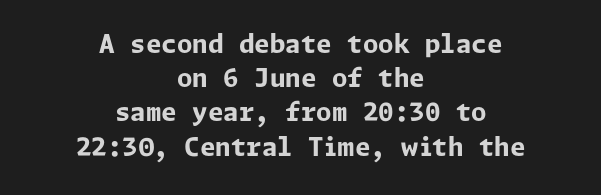
Q: Is the text bold? A: Yes.
Q: Is the text italic (slanted)? A: No, it is upright.
Q: Is the text underlined? A: No.
Q: How is the paragraph aligned? A: Centered.
Q: Is the spacing between letters normal or unusually wide? A: Normal.
Q: Is the spacing between lines tight, normal or loose? A: Normal.
